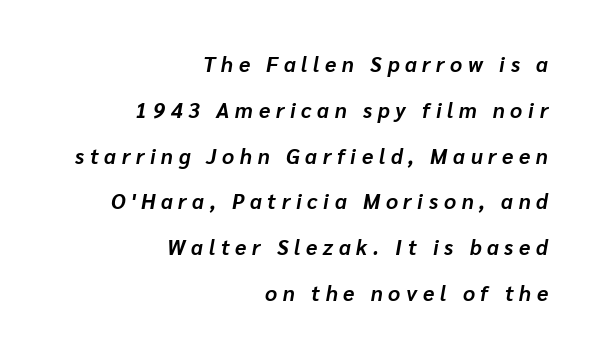
Strokes here are thick enough to call this a true bold. Each row of text sits above clean, open space. The line texture is sparse and dotted thanks to wide tracking. The rendering anchors every line to the right-hand side. Yep, that's italic — everything's leaning.
